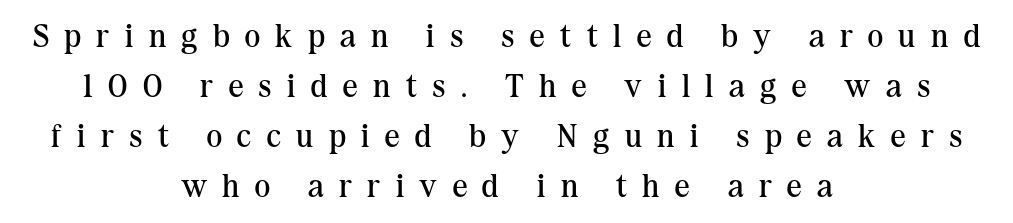
Q: Is the text bold? A: No.
Q: Is the text italic (slanted)? A: No, it is upright.
Q: Is the typeface a serif or a sans-serif typeface? A: Serif.
Q: Is the text underlined? A: No.
Q: How is the paragraph aligned? A: Centered.
Q: Is the spacing between letters normal or unusually wide? A: Unusually wide.
Q: Is the spacing between lines tight, normal or loose? A: Normal.
Q: Width (condensed, normal, or wide)? A: Normal.
Q: Stroke contrast? A: Medium.
Q: x-height? A: Medium.
Q: Monospaced? A: No.
